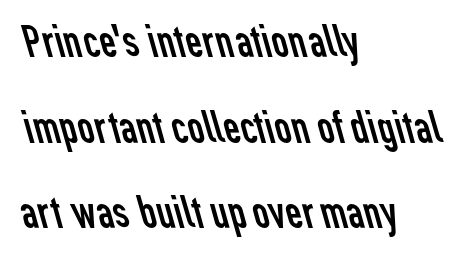
Q: Is the text bold? A: No.
Q: Is the typeface a serif or a sans-serif typeface? A: Sans-serif.
Q: Is the text underlined? A: No.
Q: How is the paragraph aligned? A: Left-aligned.
Q: Is the spacing between letters normal or unusually wide? A: Normal.
Q: Width (condensed, normal, or wide)? A: Normal.
Q: Stroke contrast? A: Low.
Q: x-height? A: Medium.
Q: Monospaced? A: No.
